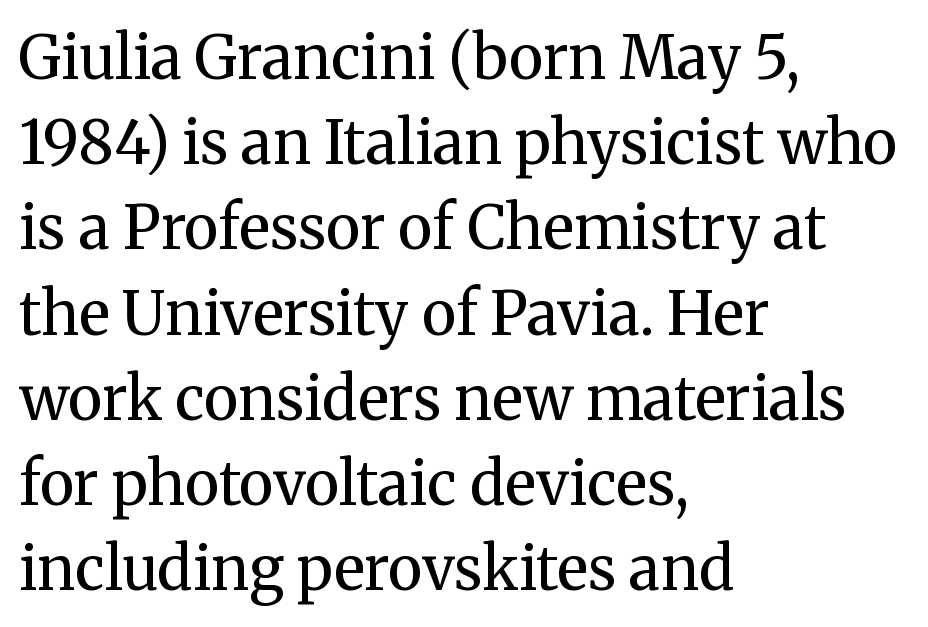
The ragged edge is on the right, which tells us the setting is flush left. Character widths vary here, with narrow letters taking less room than wide ones. Unlike italic type, these characters show no tilt at all. These lines are composed in type with serifs. The letterforms sit shoulder to shoulder at normal distance.
